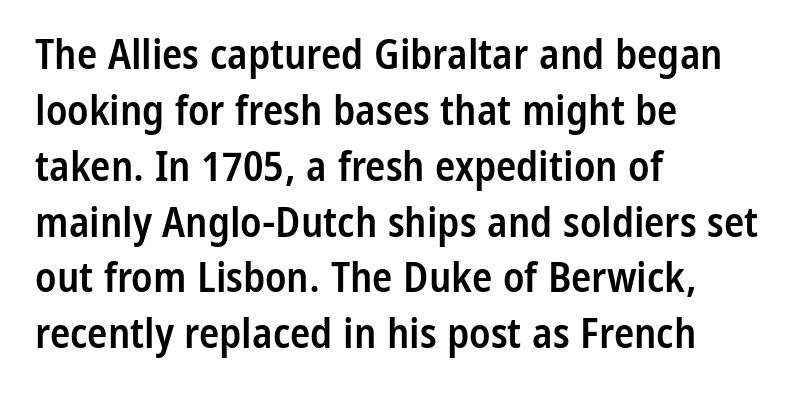
Designer's note — italics off, roman on. These lines are composed in type without serifs. Proportional: the letters do not fall into vertical columns. A normal amount of white space separates one row of letters from the next. A semibold gives these letters moderate extra thickness, short of bold. The type is set solid horizontally, with unmodified tracking.
